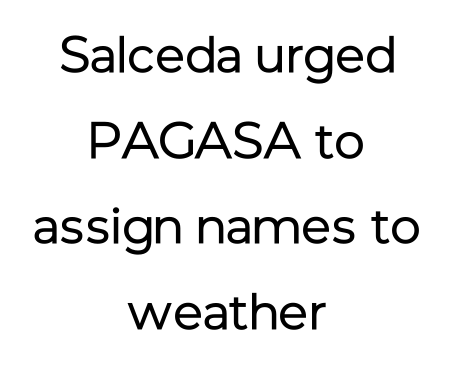
{"serif": "no", "italic": "no", "bold": "no", "weight": "regular", "width": "normal", "stroke_contrast": "low", "x_height": "medium", "monospaced": "no", "underline": "no", "align": "center", "line_spacing": "normal", "line_spacing_ratio": 1.68, "letter_spacing": "normal", "letter_spacing_em": 0.0, "glyph_px": 51}
